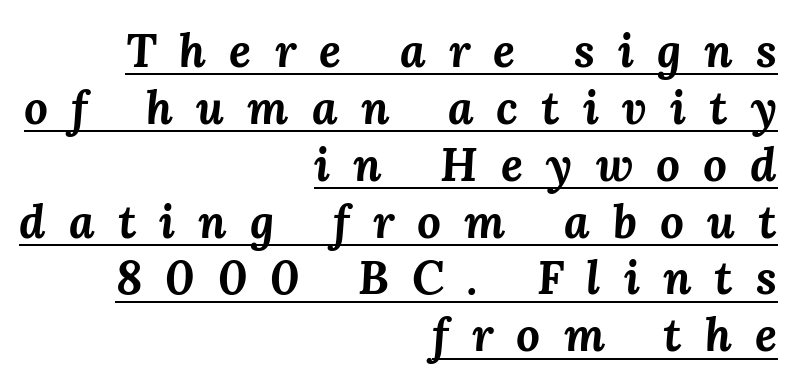
Strong, thick strokes mark this as bold type. You could only call the tracking loose — the letters float apart. Descenders here cross a horizontal rule under the line. One-word summary of the alignment: right. Every character sits at an angle, as italics do.
